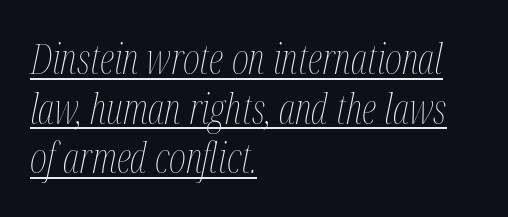
{"italic": "yes", "lean": "right", "slant_degrees": 12, "bold": "no", "weight": "thin", "width": "condensed", "stroke_contrast": "medium", "x_height": "medium", "monospaced": "no", "underline": "yes", "align": "left", "line_spacing_ratio": 1.21, "letter_spacing": "normal", "letter_spacing_em": 0.0, "glyph_px": 41}
